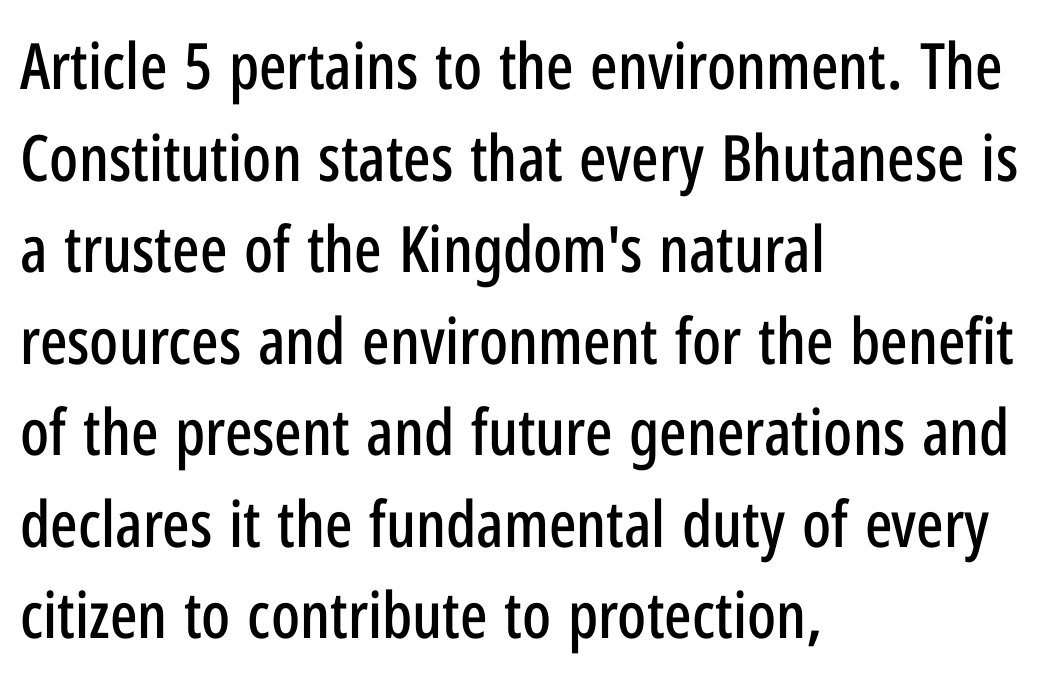
The image shows 64 px condensed sans-serif type, upright; set left-aligned, normal line spacing (1.43x), normal letter spacing, not underlined; low stroke contrast and a medium x-height.
